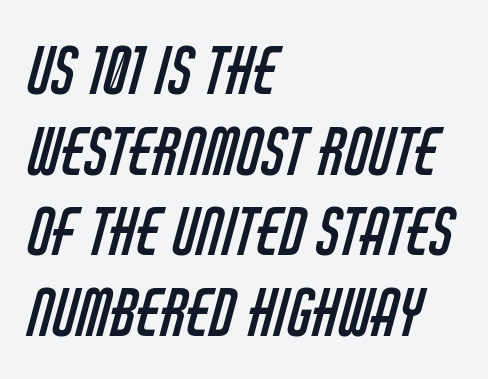
A normal amount of white space separates one row of letters from the next. The words here are not underlined. The face used here is proportionally spaced, like ordinary book or web type. You can tell from the bare stems that sans-serif type was used. Layout note: lines flush left.
